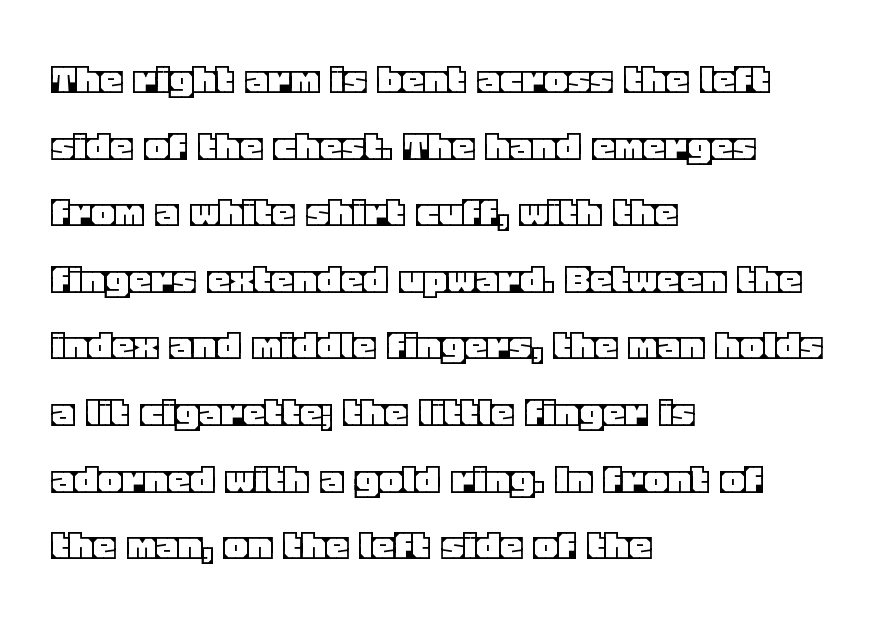
{"italic": "no", "width": "normal", "x_height": "large", "monospaced": "no", "underline": "no", "align": "left", "line_spacing": "normal", "line_spacing_ratio": 1.48, "letter_spacing": "normal", "letter_spacing_em": 0.0, "glyph_px": 45}
